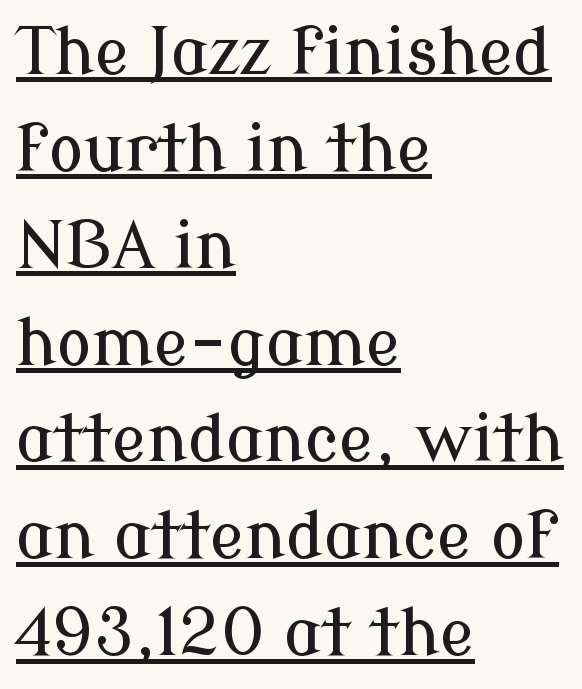
Q: Is the text italic (slanted)? A: No, it is upright.
Q: Is the typeface a serif or a sans-serif typeface? A: Serif.
Q: Is the text underlined? A: Yes.
Q: How is the paragraph aligned? A: Left-aligned.
Q: Is the spacing between letters normal or unusually wide? A: Normal.
Q: Is the spacing between lines tight, normal or loose? A: Normal.
Q: Width (condensed, normal, or wide)? A: Normal.
Q: Stroke contrast? A: Low.
Q: x-height? A: Medium.
Q: Monospaced? A: No.
